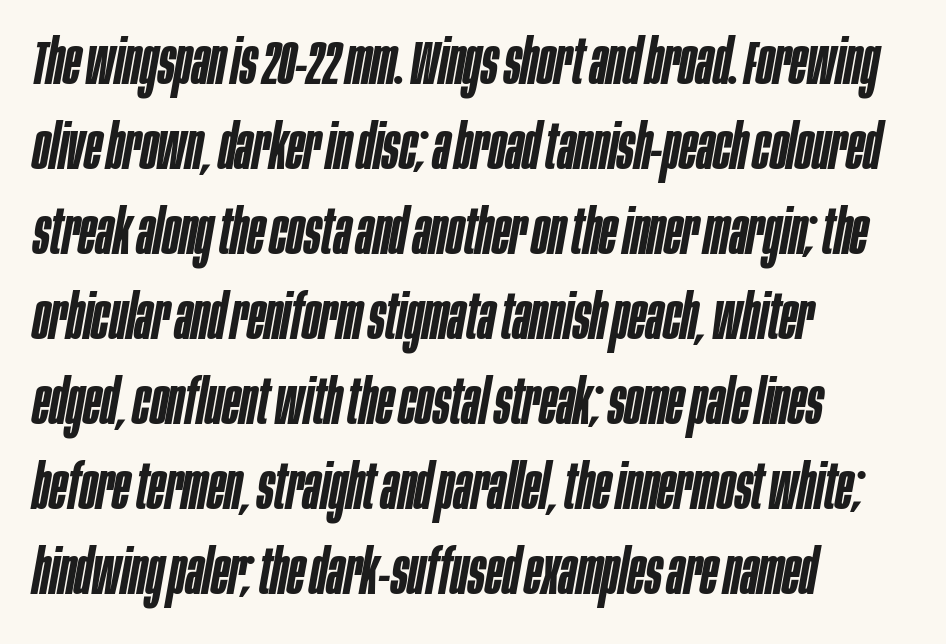
{"italic": "yes", "lean": "right", "slant_degrees": 10, "bold": "semi", "weight": "semibold", "width": "condensed", "stroke_contrast": "low", "x_height": "large", "monospaced": "no", "underline": "no", "align": "left", "line_spacing": "normal", "line_spacing_ratio": 1.35, "letter_spacing": "normal", "letter_spacing_em": 0.0, "glyph_px": 63}
